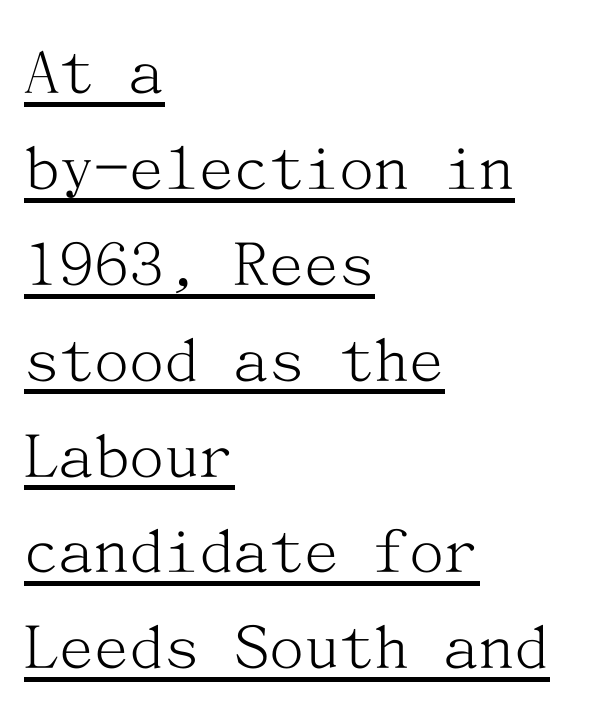
No extra ink here — the face is not bold. Caption: lettering with a line underneath. Reading down the column, the eye jumps a familiar distance to each next line. Every row of glyphs begins at an identical x-position on the left.
